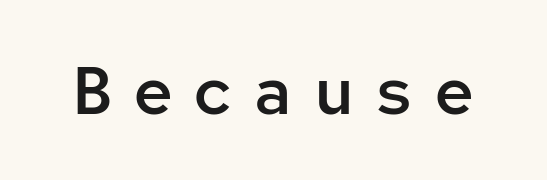
{"serif": "no", "italic": "no", "bold": "semi", "weight": "semibold", "width": "normal", "stroke_contrast": "low", "x_height": "medium", "monospaced": "yes", "underline": "no", "letter_spacing": "wide", "letter_spacing_em": 0.3, "glyph_px": 67}
